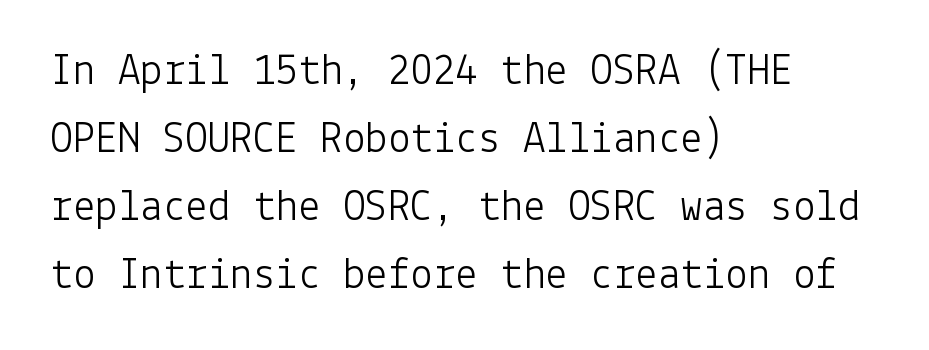
The image shows 45 px light sans-serif type, upright; set left-aligned, normal line spacing (1.51x), normal letter spacing, not underlined; low stroke contrast and a medium x-height.
